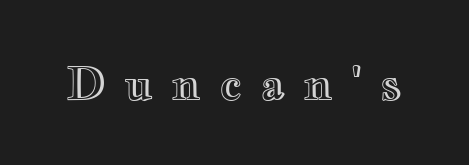
{"italic": "no", "width": "wide", "x_height": "small", "monospaced": "no", "underline": "no", "letter_spacing": "wide", "letter_spacing_em": 0.39, "glyph_px": 45}
